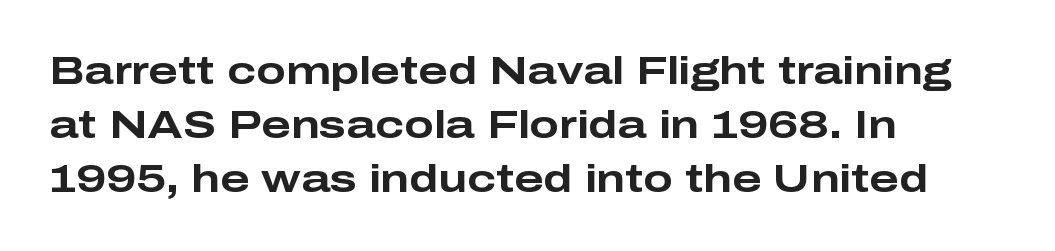
The image shows 39 px bold, wide sans-serif type, upright; set left-aligned, normal line spacing (1.39x), normal letter spacing, not underlined; low stroke contrast and a medium x-height.
